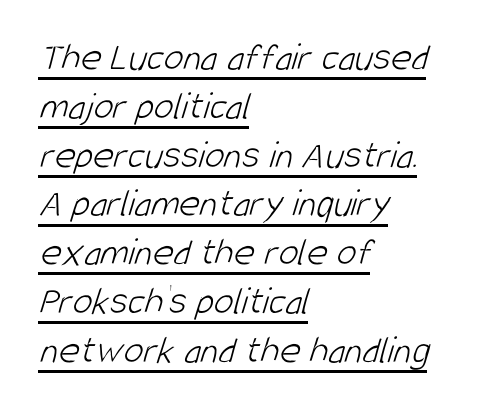
{"serif": "no", "bold": "no", "weight": "light", "width": "condensed", "stroke_contrast": "low", "x_height": "large", "monospaced": "no", "underline": "yes", "align": "left", "line_spacing_ratio": 1.22, "letter_spacing": "normal", "letter_spacing_em": 0.0, "glyph_px": 40}
